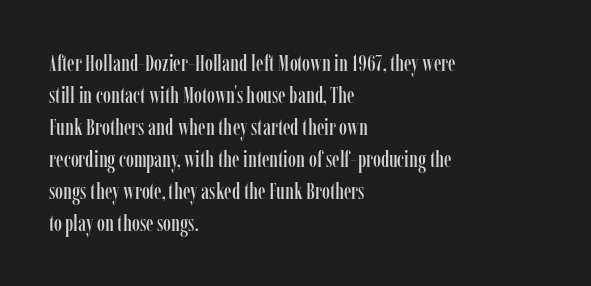
The image shows 23 px text type, upright; set left-aligned, normal line spacing (1.39x), normal letter spacing, not underlined.
